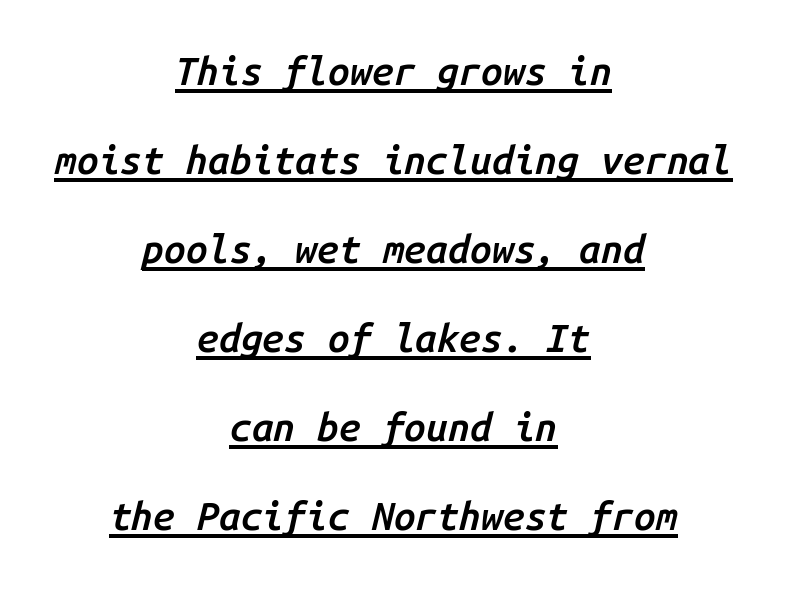
The image shows 39 px semibold type, italic (leaning right), monospaced; set centered, loose line spacing (2.28x), normal letter spacing, underlined; low stroke contrast and a medium x-height.
